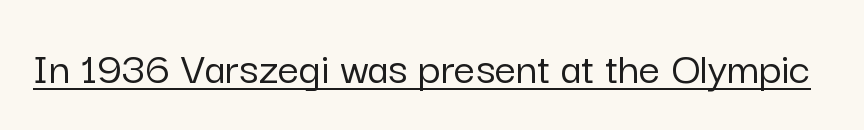
The image shows 47 px sans-serif type, upright; set normal letter spacing, underlined; low stroke contrast and a medium x-height.
